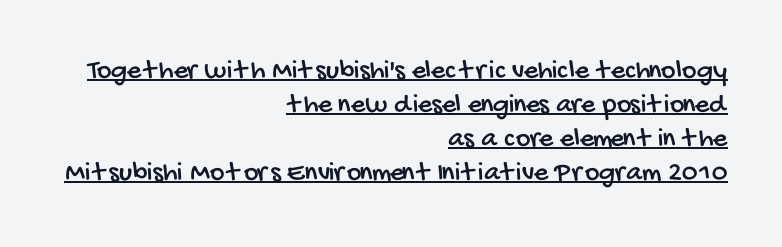
{"serif": "no", "width": "condensed", "stroke_contrast": "low", "x_height": "large", "monospaced": "no", "underline": "yes", "align": "right", "line_spacing_ratio": 1.22, "letter_spacing": "normal", "letter_spacing_em": 0.0, "glyph_px": 28}
